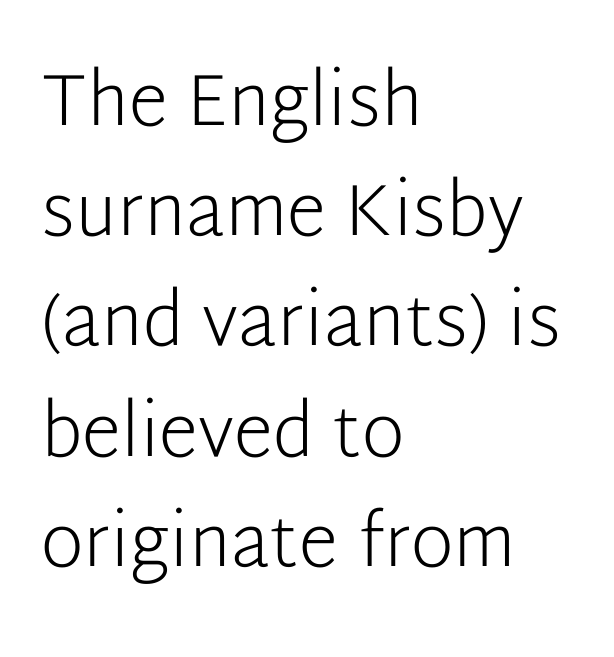
Look at the tracking — it's just the regular setting, nothing added. Does the type have serifs? No, each stem ends abruptly. Is the block centered? No — it sits flush against the left margin. Summary of vertical rhythm: regular, with standard interline spacing. Descender tails drop into unmarked territory. The weight tops out at a normal text grade.
